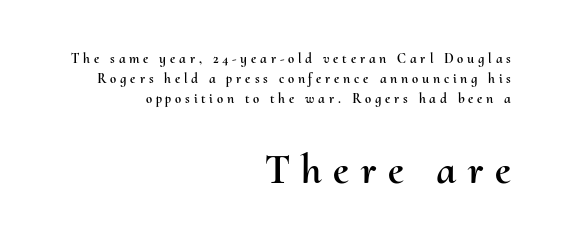
Q: Is the text italic (slanted)? A: No, it is upright.
Q: Is the text underlined? A: No.
Q: How is the paragraph aligned? A: Right-aligned.
Q: Is the spacing between letters normal or unusually wide? A: Unusually wide.
Q: Is the spacing between lines tight, normal or loose? A: Normal.
Q: Which block of text is set in a larger size, the first (top) or the second (bottom)? A: The second (bottom) one.
Q: Width (condensed, normal, or wide)? A: Normal.
Q: Stroke contrast? A: Medium.
Q: x-height? A: Small.
Q: Monospaced? A: No.
